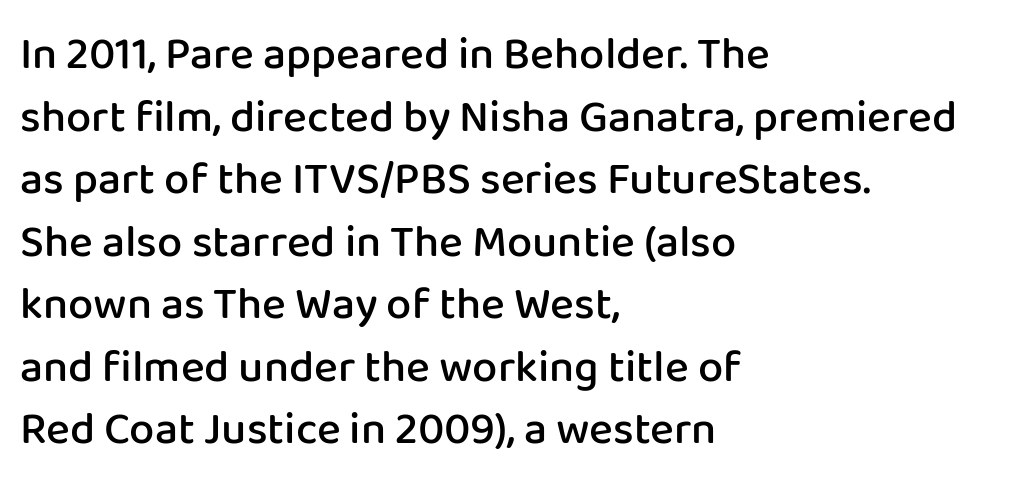
{"serif": "no", "italic": "no", "bold": "semi", "weight": "semibold", "width": "normal", "stroke_contrast": "low", "x_height": "medium", "monospaced": "no", "underline": "no", "align": "left", "line_spacing": "normal", "line_spacing_ratio": 1.39, "letter_spacing": "normal", "letter_spacing_em": 0.0, "glyph_px": 45}
